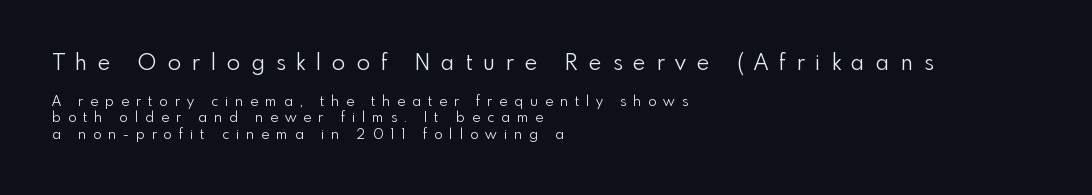
{"italic": "no", "bold": "no", "underline": "no", "align": "left", "line_spacing_ratio": 1.16, "letter_spacing": "wide", "letter_spacing_em": 0.5, "larger_block": "first", "size_ratio": 1.57, "glyph_px": 22}
